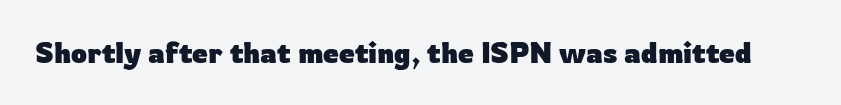
Is the type bold? Yes — the strokes are clearly thick and heavy. In terms of letterspacing, this is plain default setting. The space directly below the letters is spotless. Check where the strokes stop: nothing finishes them off — pure sans. Each letter keeps its own natural width here, so spacing adapts to shape.
